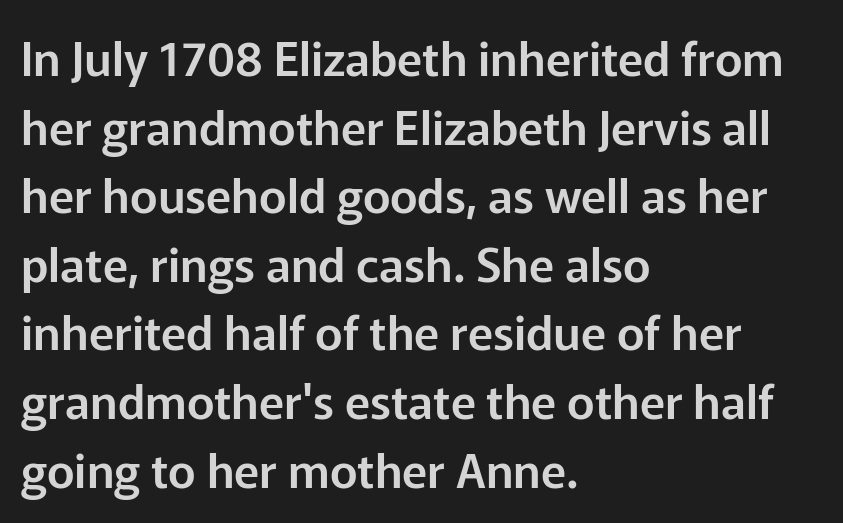
Q: Is the text italic (slanted)? A: No, it is upright.
Q: Is the typeface a serif or a sans-serif typeface? A: Sans-serif.
Q: Is the text underlined? A: No.
Q: How is the paragraph aligned? A: Left-aligned.
Q: Is the spacing between letters normal or unusually wide? A: Normal.
Q: Is the spacing between lines tight, normal or loose? A: Normal.
Q: Width (condensed, normal, or wide)? A: Normal.
Q: Stroke contrast? A: Low.
Q: x-height? A: Medium.
Q: Monospaced? A: No.
